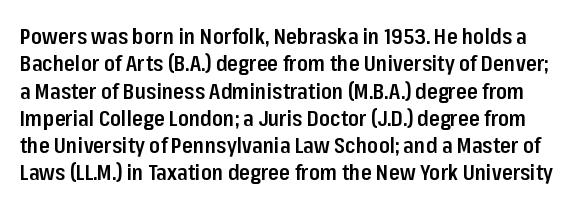
Q: Is the text bold? A: Semi-bold.
Q: Is the text italic (slanted)? A: No, it is upright.
Q: Is the text underlined? A: No.
Q: Is the spacing between letters normal or unusually wide? A: Normal.
